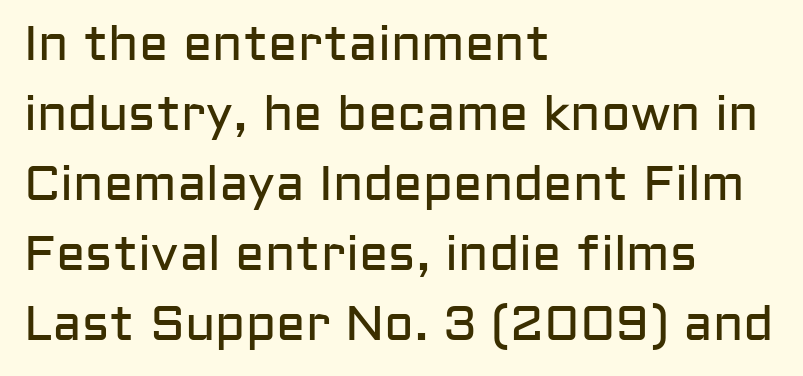
{"serif": "no", "italic": "no", "bold": "no", "weight": "regular", "width": "normal", "stroke_contrast": "low", "x_height": "medium", "monospaced": "no", "underline": "no", "align": "left", "line_spacing": "normal", "line_spacing_ratio": 1.43, "letter_spacing": "normal", "letter_spacing_em": 0.0, "glyph_px": 49}
